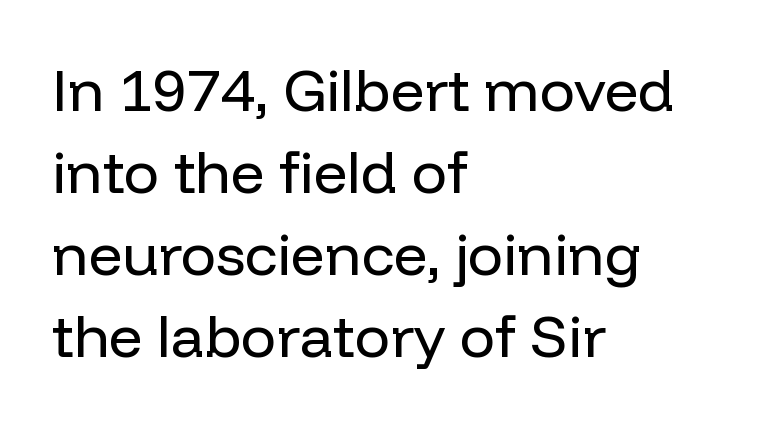
The designer left line spacing at the default. The face used here is proportionally spaced, like ordinary book or web type. Standard letterfit; no display-style spreading of the glyphs. The compositor pushed each line to the left boundary. Ink coverage per letter is moderate at most.
